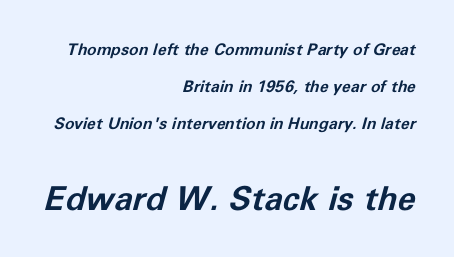
A typesetter would call this proportional, since set widths differ per character. Weight check: bold — yes, fully. Nobody drew a line under any word here. Reading down the block, your eye finds every line finishing at a fixed right position. This sample uses an oblique cut, with every glyph tilted off the vertical.
